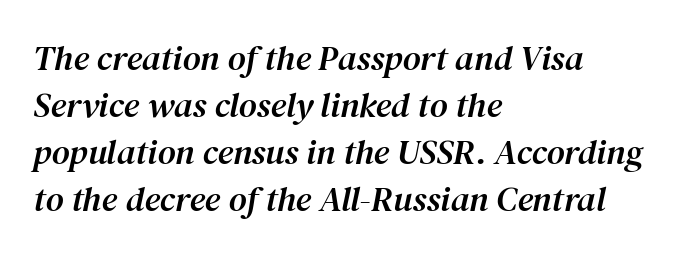
The image shows 35 px serif type, italic (leaning right); set left-aligned, normal line spacing (1.34x), normal letter spacing, not underlined; medium stroke contrast and a medium x-height.
